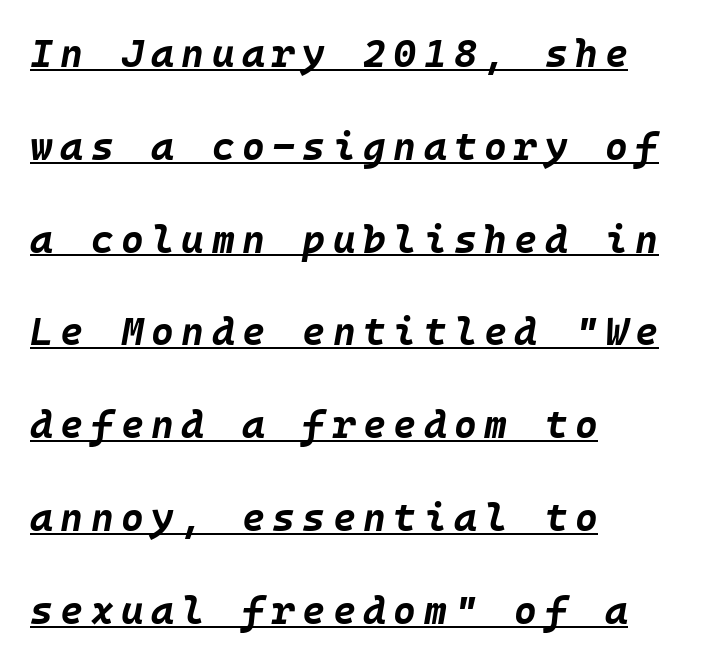
Chunky letters — that's bold for sure. Slant detected: the letters are inclined. Looks like someone drew a line under every word here. Caption: multi-line text, flush left, ragged right. Widely set lines give the paragraph a tall, airy silhouette.
